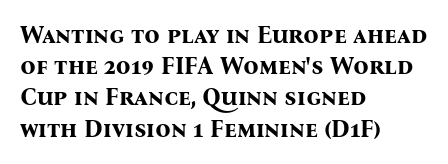
The image shows 24 px bold type, upright; set left-aligned, normal line spacing (1.3x), normal letter spacing, not underlined.
